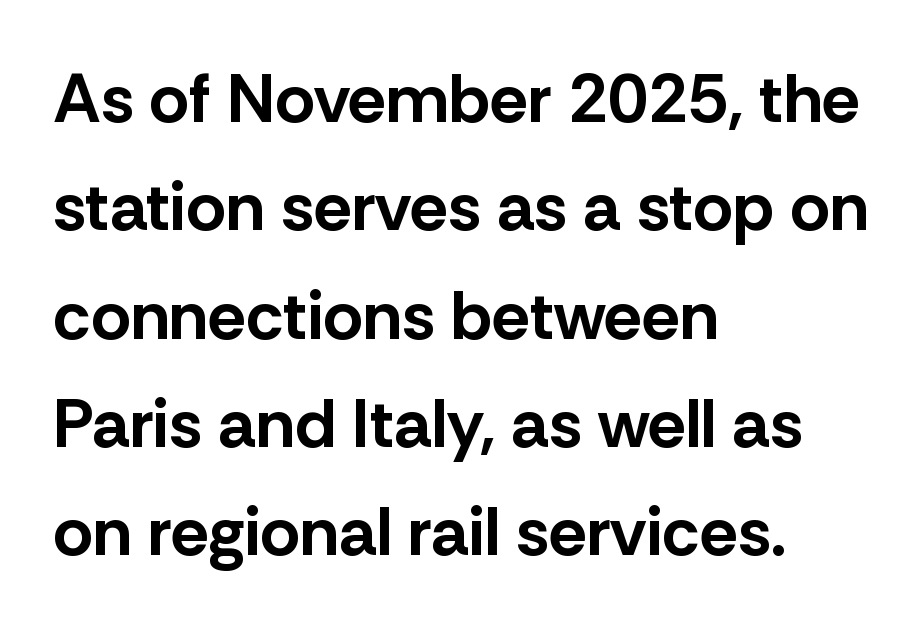
Q: Is the text bold? A: Yes.
Q: Is the text italic (slanted)? A: No, it is upright.
Q: Is the typeface a serif or a sans-serif typeface? A: Sans-serif.
Q: Is the text underlined? A: No.
Q: How is the paragraph aligned? A: Left-aligned.
Q: Is the spacing between letters normal or unusually wide? A: Normal.
Q: Is the spacing between lines tight, normal or loose? A: Normal.
Q: Width (condensed, normal, or wide)? A: Normal.
Q: Stroke contrast? A: Low.
Q: x-height? A: Medium.
Q: Monospaced? A: No.
